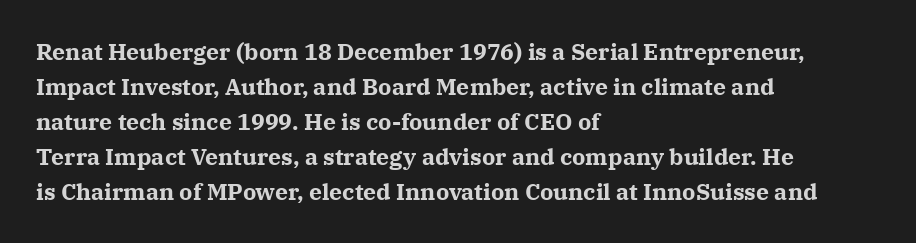
Q: Is the text bold? A: Yes.
Q: Is the text italic (slanted)? A: No, it is upright.
Q: Is the text underlined? A: No.
Q: How is the paragraph aligned? A: Left-aligned.
Q: Is the spacing between letters normal or unusually wide? A: Normal.
Q: Is the spacing between lines tight, normal or loose? A: Normal.
